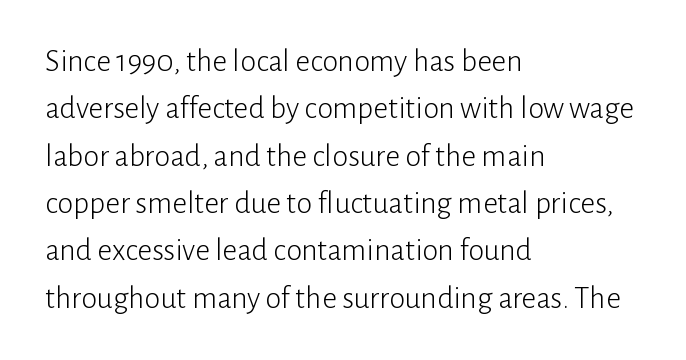
Look at the tracking — it's just the regular setting, nothing added. It's the straight-up-and-down kind of type. Alignment: flush left. Only glyphs here, with clear space below each row. Stems here are at most as thick as an everyday book face. The rows are spaced the way most documents space them.
